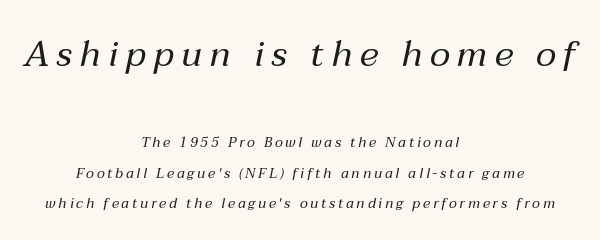
Q: Is the text bold? A: No.
Q: Is the text italic (slanted)? A: Yes, it leans right by about 12 degrees.
Q: Is the text underlined? A: No.
Q: How is the paragraph aligned? A: Centered.
Q: Is the spacing between letters normal or unusually wide? A: Unusually wide.
Q: Is the spacing between lines tight, normal or loose? A: Loose.
Q: Which block of text is set in a larger size, the first (top) or the second (bottom)? A: The first (top) one.
Q: Width (condensed, normal, or wide)? A: Normal.
Q: Stroke contrast? A: Medium.
Q: x-height? A: Medium.
Q: Monospaced? A: No.
